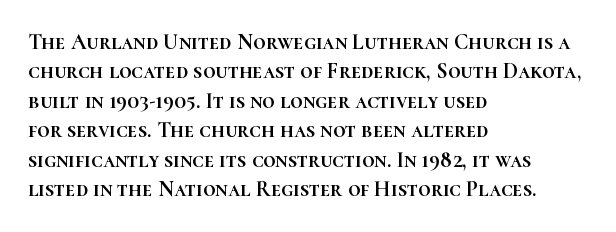
Reading down the block, your eye returns to a fixed left position each line. The type sits square on the baseline with zero lean. The space directly below the letters is spotless. Notice how descenders clear the ascenders below comfortably — that's standard leading. Each word holds together tightly as a unit, with standard inter-letter gaps.
